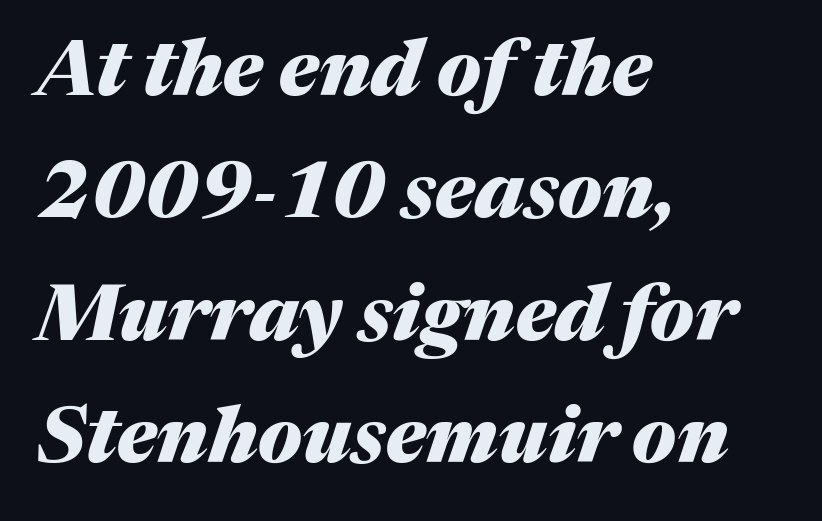
The image shows 78 px heavy type, italic (leaning right); set left-aligned, normal line spacing (1.57x), normal letter spacing, not underlined; medium stroke contrast and a medium x-height.
